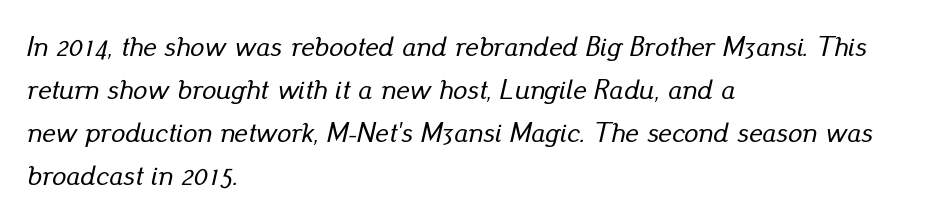
The image shows 28 px text type, italic (leaning right); set left-aligned, normal line spacing (1.53x), normal letter spacing, not underlined; low stroke contrast and a small x-height.
